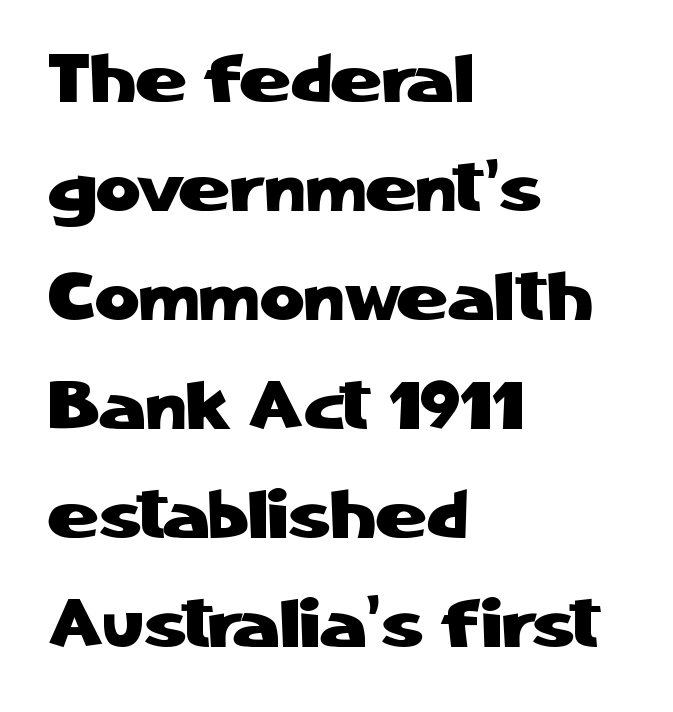
The image shows 69 px sans-serif type, upright; set left-aligned, normal line spacing (1.58x), normal letter spacing, not underlined; low stroke contrast and a medium x-height.
